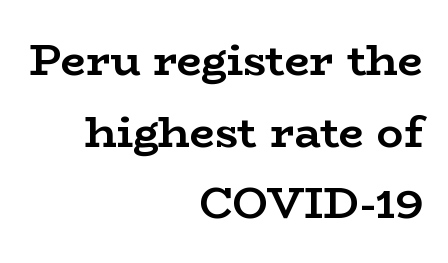
{"serif": "yes", "italic": "no", "bold": "yes", "weight": "semibold", "width": "wide", "stroke_contrast": "low", "x_height": "medium", "monospaced": "no", "underline": "no", "align": "right", "line_spacing": "normal", "line_spacing_ratio": 1.63, "letter_spacing": "normal", "letter_spacing_em": 0.0, "glyph_px": 44}
